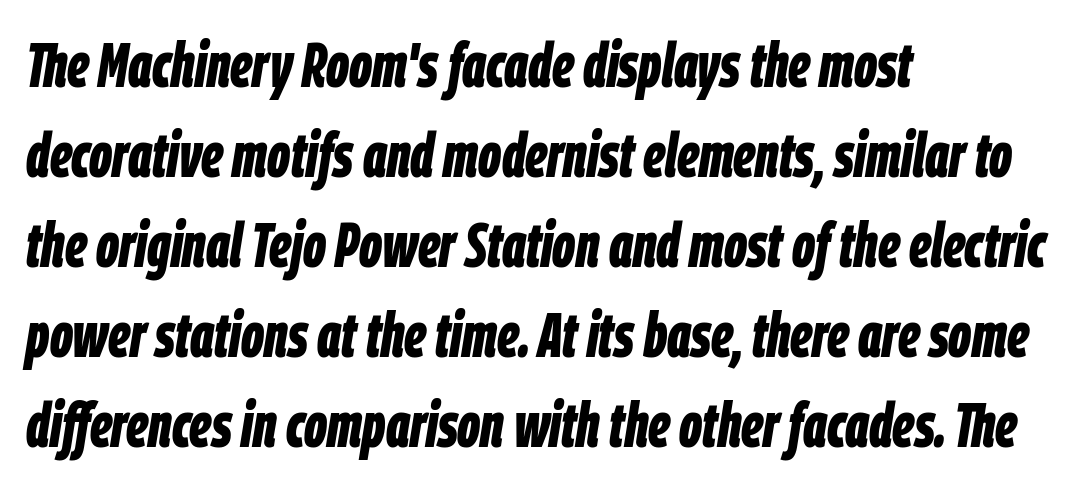
Whoever set this chose a conventional vertical rhythm. This rendering uses left alignment, leaving the right contour irregular. I'd describe the lettering as bold — thick and assertive. Quick note: underline off. The whole block is typeset with a tilt.
